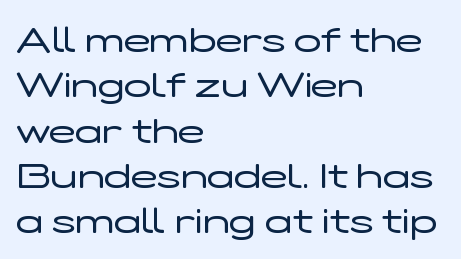
Q: Is the text bold? A: No.
Q: Is the text italic (slanted)? A: No, it is upright.
Q: Is the typeface a serif or a sans-serif typeface? A: Sans-serif.
Q: Is the text underlined? A: No.
Q: How is the paragraph aligned? A: Left-aligned.
Q: Is the spacing between letters normal or unusually wide? A: Normal.
Q: Is the spacing between lines tight, normal or loose? A: Normal.
Q: Width (condensed, normal, or wide)? A: Wide.
Q: Stroke contrast? A: Low.
Q: x-height? A: Medium.
Q: Monospaced? A: No.
